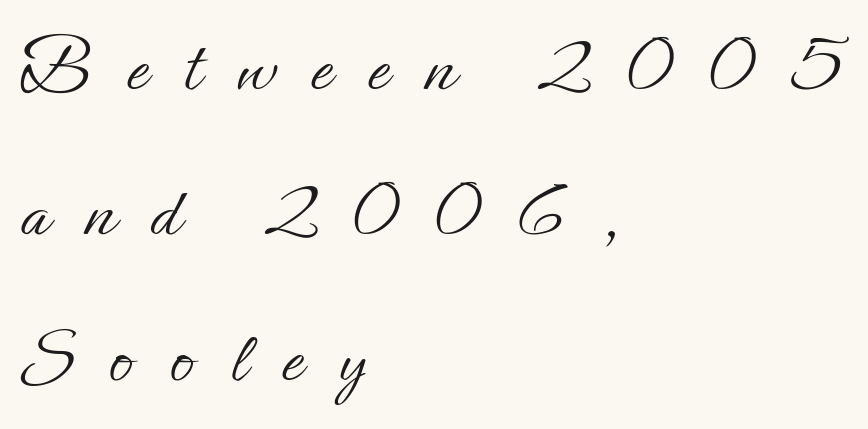
{"bold": "no", "weight": "light", "width": "normal", "stroke_contrast": "low", "x_height": "small", "monospaced": "no", "underline": "no", "align": "left", "line_spacing_ratio": 1.84, "letter_spacing": "wide", "letter_spacing_em": 0.46, "glyph_px": 79}
